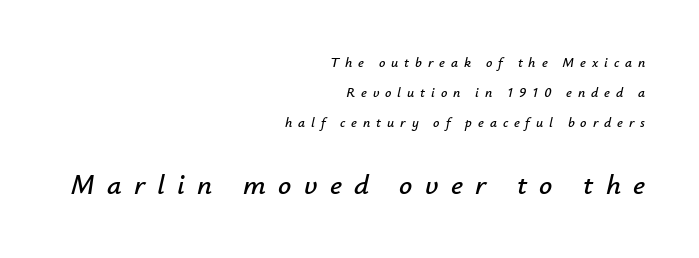
{"italic": "yes", "lean": "right", "slant_degrees": 12, "width": "normal", "stroke_contrast": "low", "x_height": "small", "monospaced": "no", "underline": "no", "align": "right", "line_spacing": "loose", "line_spacing_ratio": 2.15, "letter_spacing": "wide", "letter_spacing_em": 0.42, "larger_block": "second", "size_ratio": 2.07, "glyph_px": 29}
